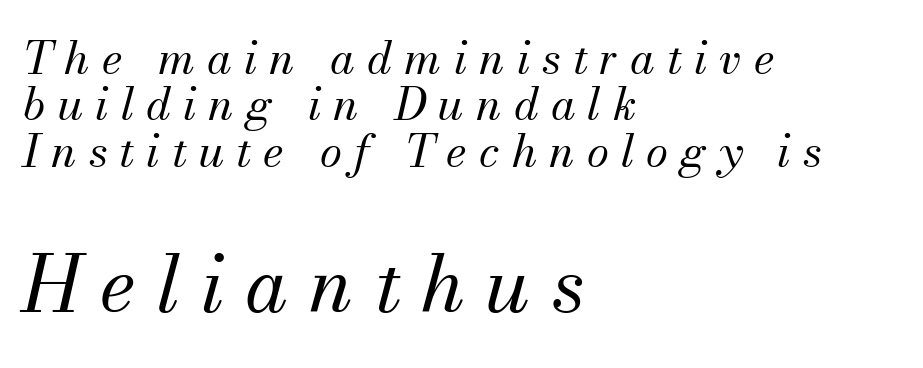
The image shows 78 px regular-weight serif type, italic (leaning right); set left-aligned, tight line spacing (1.03x), unusually wide letter spacing (+0.27 em), not underlined; the second (bottom) block is 1.73x larger; medium stroke contrast and a small x-height.
